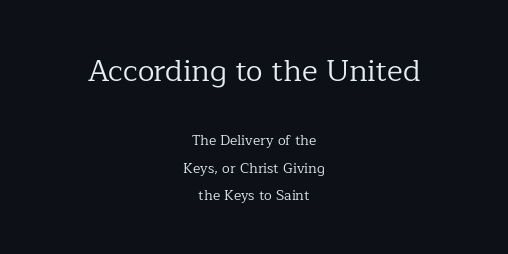
The image shows 30 px regular-weight serif type, upright; set centered, loose line spacing (1.95x), normal letter spacing, not underlined; the first (top) block is 2.14x larger; low stroke contrast and a medium x-height.
